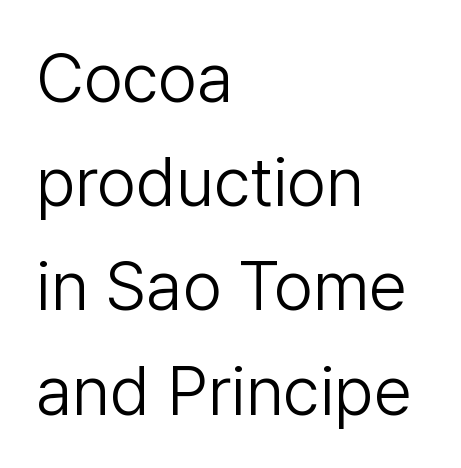
In terms of letterform style, serifs are entirely absent. Character widths vary here, with narrow letters taking less room than wide ones. These glyphs show unthickened strokes, regular width or finer. Observe the ordinary spacing: letters are neighbours, not strangers.
